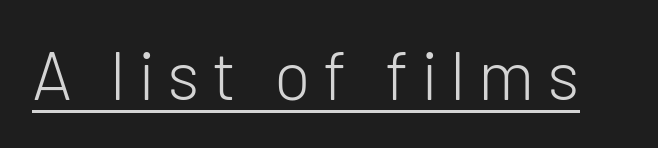
Q: Is the text bold? A: No.
Q: Is the text italic (slanted)? A: No, it is upright.
Q: Is the typeface a serif or a sans-serif typeface? A: Sans-serif.
Q: Is the text underlined? A: Yes.
Q: Width (condensed, normal, or wide)? A: Normal.
Q: Stroke contrast? A: Low.
Q: x-height? A: Medium.
Q: Monospaced? A: No.
